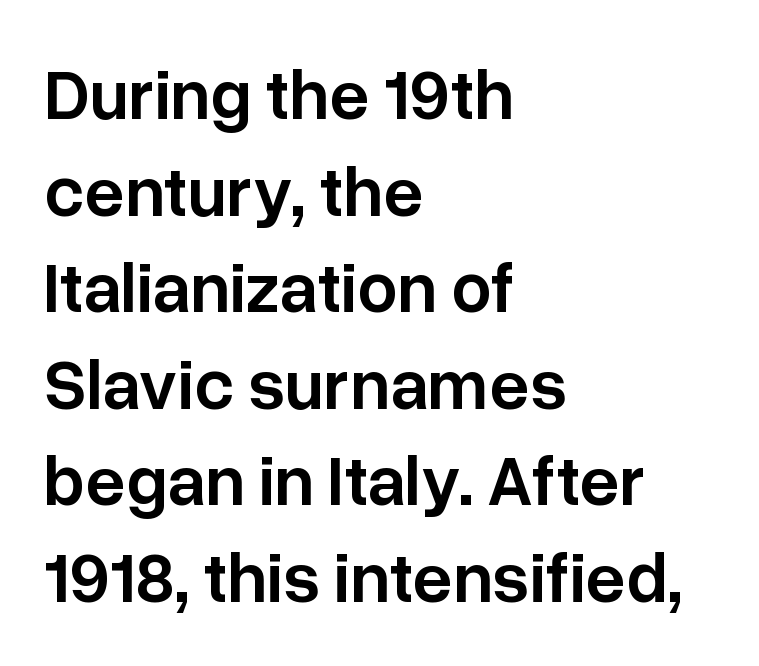
Type without underlining. In CSS terms this would be text-align: left. Italic: no, the glyphs are upright roman. Note the varied advance widths — an 'i' is clearly narrower than an 'm'. Compared with typical paragraphs, the rows here are spaced about the same. In terms of weight, the rendering is demibold, just under bold.
